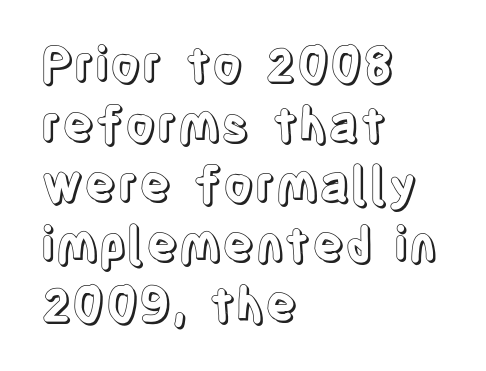
The image shows 48 px condensed type, upright; set left-aligned, normal line spacing (1.25x), normal letter spacing, not underlined; a large x-height.
